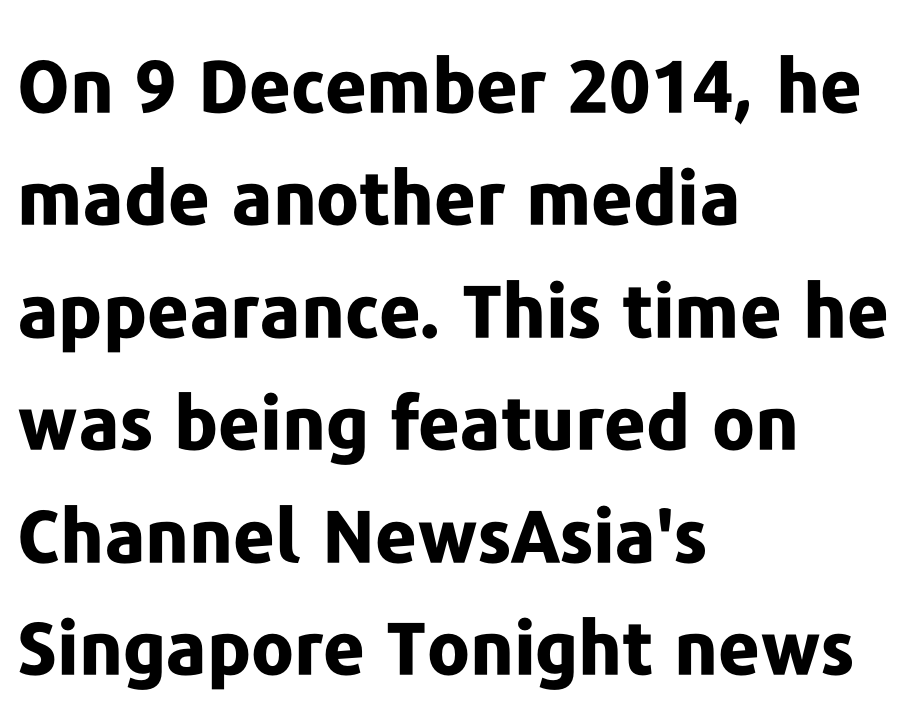
The image shows 73 px bold sans-serif type, upright; set left-aligned, normal line spacing (1.54x), normal letter spacing, not underlined; low stroke contrast and a medium x-height.
